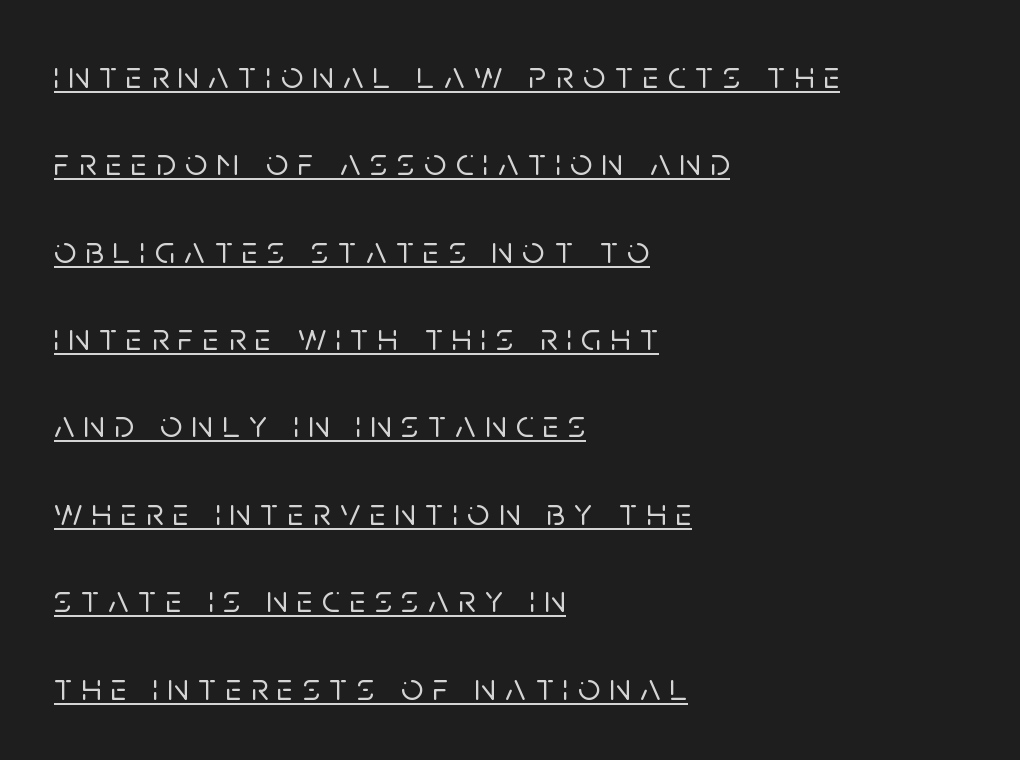
You can see a thin bar hugging the bottom of the glyphs. Line starts are locked; line ends wander. This sample trades compactness for vertical openness between lines. Each letter keeps its own natural width here, so spacing adapts to shape.
